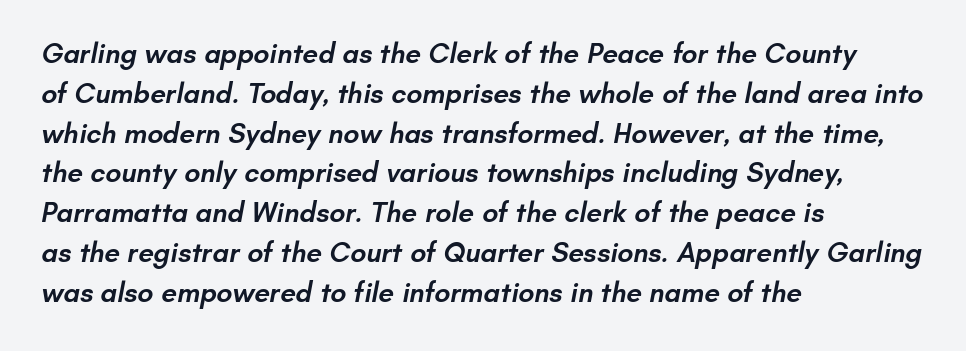
{"serif": "no", "bold": "semi", "weight": "semibold", "width": "normal", "stroke_contrast": "low", "x_height": "small", "monospaced": "no", "underline": "no", "align": "left", "line_spacing": "normal", "line_spacing_ratio": 1.42, "letter_spacing": "normal", "letter_spacing_em": 0.0, "glyph_px": 28}
